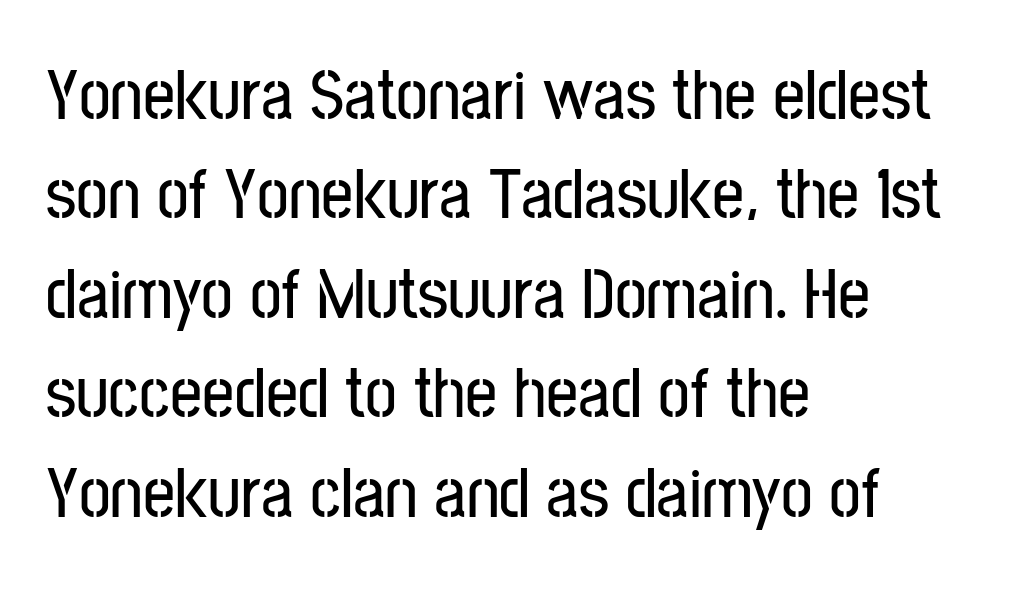
{"serif": "no", "italic": "no", "width": "condensed", "stroke_contrast": "low", "x_height": "medium", "monospaced": "no", "underline": "no", "align": "left", "line_spacing": "normal", "line_spacing_ratio": 1.4, "letter_spacing": "normal", "letter_spacing_em": 0.0, "glyph_px": 71}
